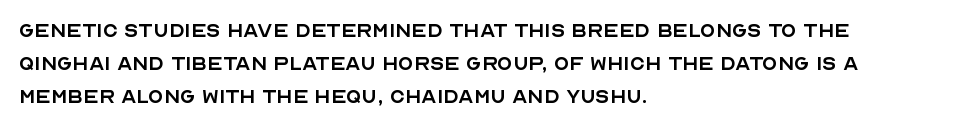
The setting favours the left margin, as ordinary paragraphs usually do. The letters stand upright; this is a roman face. Does the leading feel generous? No, just average. The passage shown has conventional tracking throughout. Each stroke keeps to a modest, everyday thickness or less.
